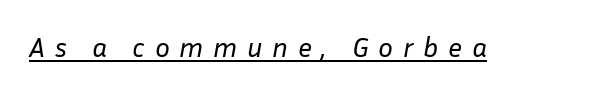
No extra ink here — the face is not bold. Observe the wide spacing: letters keep a clear distance from each other. The letters are slanted; this is an italic face. This sample carries an underscore along the baseline area. Here the designer chose a conventional face with non-uniform glyph widths.
